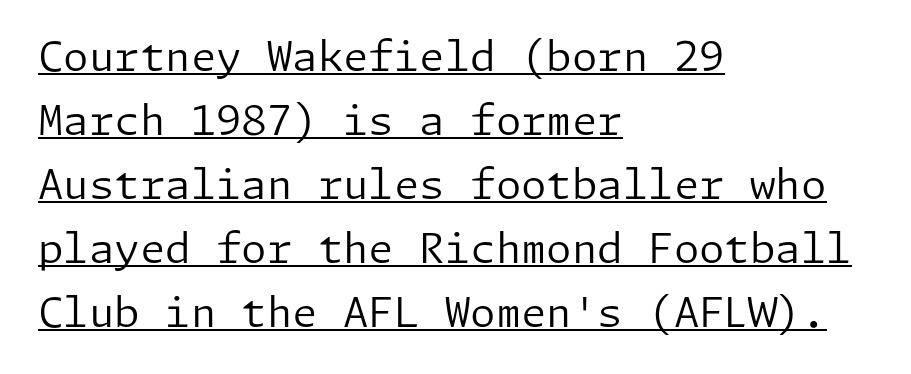
When letters stand straight like this, we call the style roman or upright. Letterform terminals end flat and unadorned throughout the passage. Is the block centered? No — it sits flush against the left margin. Each line of the rendering has a horizontal stroke beneath the glyphs. Is the letter spacing exaggerated? No — it looks like the ordinary default.
